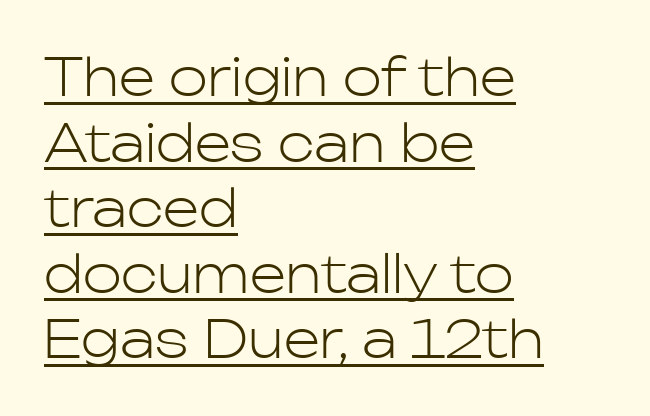
{"serif": "no", "italic": "no", "bold": "no", "weight": "light", "width": "normal", "stroke_contrast": "low", "x_height": "medium", "monospaced": "no", "underline": "yes", "align": "left", "line_spacing": "normal", "line_spacing_ratio": 1.26, "letter_spacing": "normal", "letter_spacing_em": 0.0, "glyph_px": 52}
